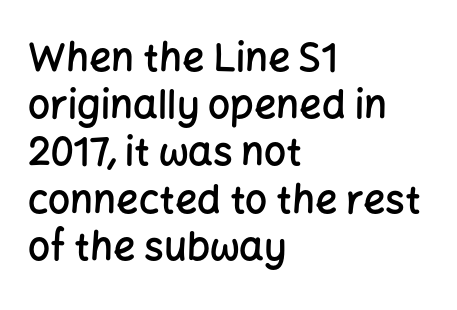
Q: Is the text bold? A: Semi-bold.
Q: Is the text italic (slanted)? A: No, it is upright.
Q: Is the typeface a serif or a sans-serif typeface? A: Sans-serif.
Q: Is the text underlined? A: No.
Q: How is the paragraph aligned? A: Left-aligned.
Q: Is the spacing between letters normal or unusually wide? A: Normal.
Q: Width (condensed, normal, or wide)? A: Normal.
Q: Stroke contrast? A: Low.
Q: x-height? A: Medium.
Q: Monospaced? A: No.
